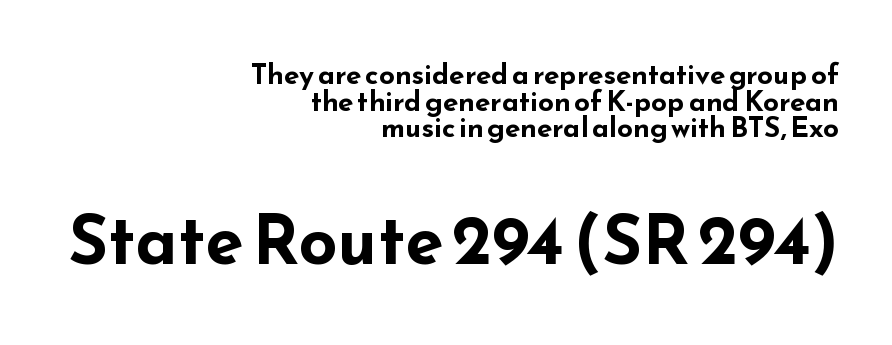
Note: smaller setting up top, larger setting below. Tall strokes in this sample are plumb rather than angled. The strip under each line holds only bare page. Is the type bold? Yes — the strokes are clearly thick and heavy. In terms of leading, this rendering errs on the cramped side.
